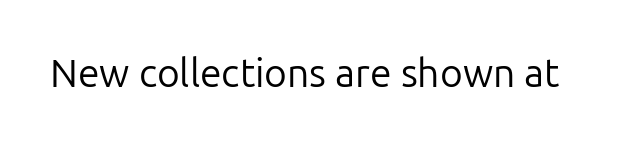
{"serif": "no", "italic": "no", "bold": "no", "weight": "regular", "width": "normal", "stroke_contrast": "low", "x_height": "medium", "monospaced": "no", "underline": "no", "letter_spacing": "normal", "letter_spacing_em": 0.0, "glyph_px": 39}
